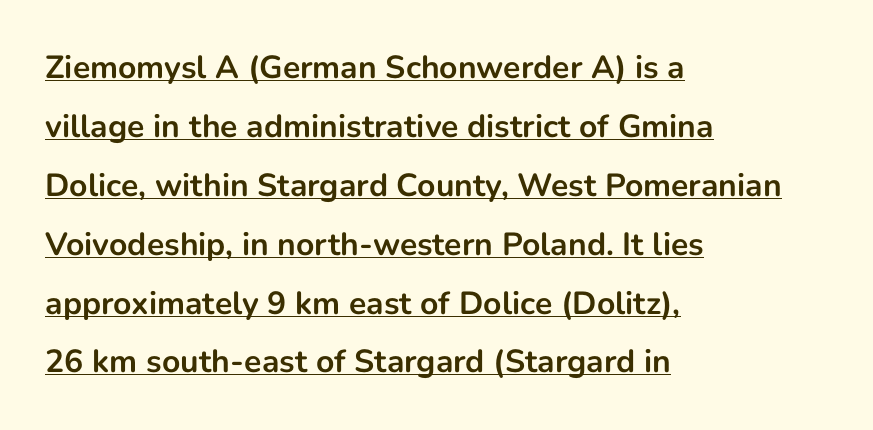
{"serif": "no", "italic": "no", "bold": "yes", "weight": "bold", "width": "normal", "stroke_contrast": "low", "x_height": "medium", "monospaced": "no", "underline": "yes", "align": "left", "line_spacing_ratio": 1.84, "letter_spacing": "normal", "letter_spacing_em": 0.0, "glyph_px": 32}
